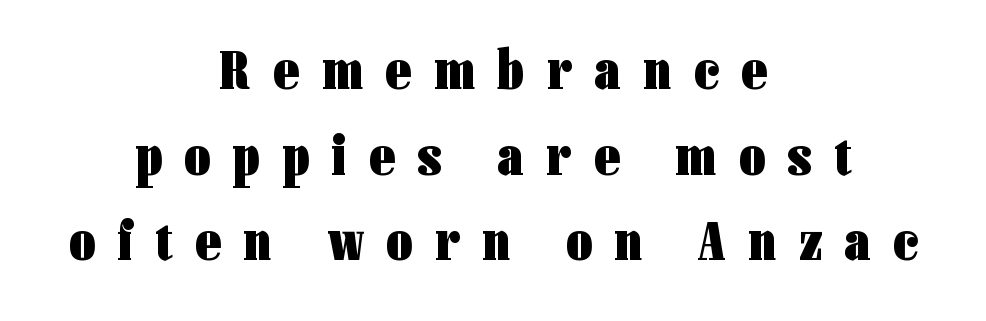
The compositor balanced each line on the midline. Its strokes are broad and dark, the hallmark of bold type. Letters rest on an invisible, unmarked baseline. The vertical gap from one line to the next is medium.
